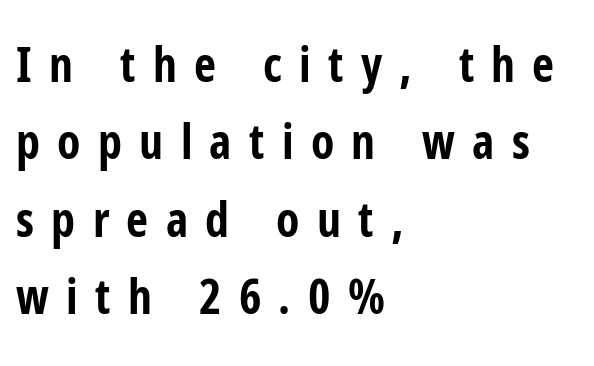
The image shows 48 px bold, condensed sans-serif type, upright; set left-aligned, normal line spacing (1.61x), unusually wide letter spacing (+0.36 em), not underlined; low stroke contrast and a medium x-height.
